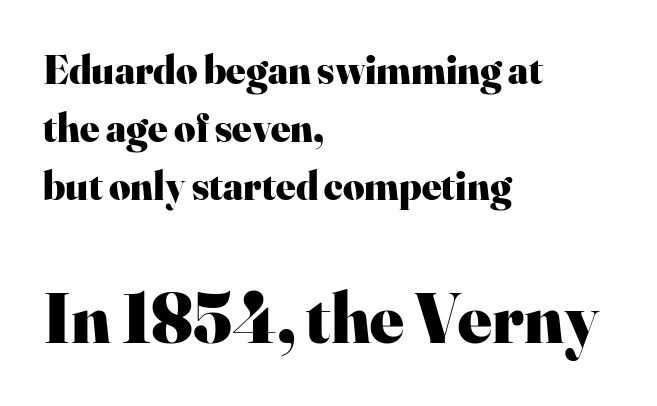
Q: Is the text bold? A: Yes.
Q: Is the text italic (slanted)? A: No, it is upright.
Q: Is the typeface a serif or a sans-serif typeface? A: Serif.
Q: Is the text underlined? A: No.
Q: How is the paragraph aligned? A: Left-aligned.
Q: Is the spacing between letters normal or unusually wide? A: Normal.
Q: Is the spacing between lines tight, normal or loose? A: Normal.
Q: Which block of text is set in a larger size, the first (top) or the second (bottom)? A: The second (bottom) one.
Q: Width (condensed, normal, or wide)? A: Normal.
Q: Stroke contrast? A: High.
Q: x-height? A: Small.
Q: Monospaced? A: No.
